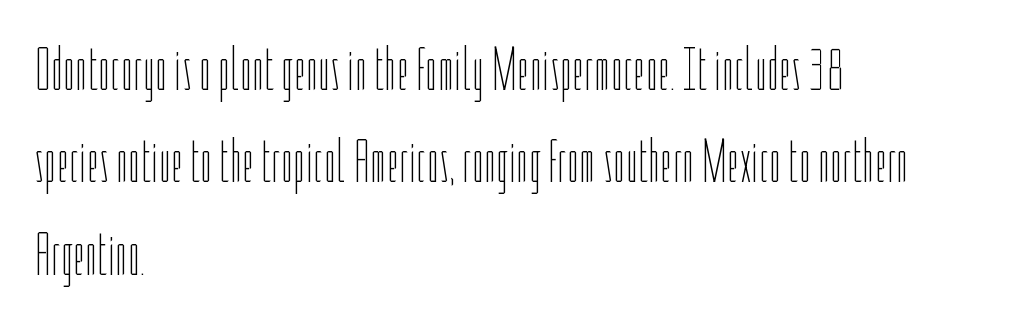
{"italic": "no", "bold": "no", "weight": "thin", "width": "condensed", "stroke_contrast": "low", "x_height": "medium", "monospaced": "no", "underline": "no", "align": "left", "line_spacing": "normal", "line_spacing_ratio": 1.49, "letter_spacing": "normal", "letter_spacing_em": 0.0, "glyph_px": 62}
